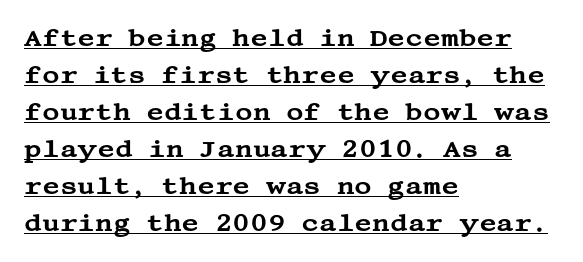
{"italic": "no", "underline": "yes", "align": "left", "line_spacing": "normal", "line_spacing_ratio": 1.54, "letter_spacing": "normal", "letter_spacing_em": 0.0, "glyph_px": 24}
